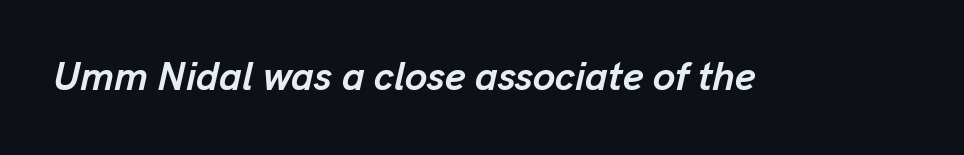
The image shows 40 px semibold type, italic (leaning right); set normal letter spacing, not underlined; low stroke contrast and a medium x-height.
